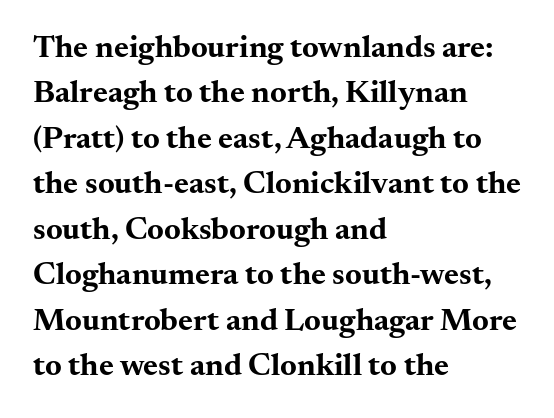
Q: Is the text bold? A: Yes.
Q: Is the text italic (slanted)? A: No, it is upright.
Q: Is the typeface a serif or a sans-serif typeface? A: Serif.
Q: Is the text underlined? A: No.
Q: How is the paragraph aligned? A: Left-aligned.
Q: Is the spacing between letters normal or unusually wide? A: Normal.
Q: Is the spacing between lines tight, normal or loose? A: Normal.
Q: Width (condensed, normal, or wide)? A: Wide.
Q: Stroke contrast? A: Medium.
Q: x-height? A: Small.
Q: Monospaced? A: No.
